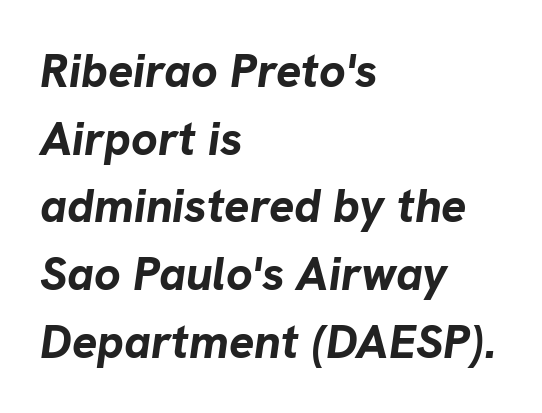
Words appear dense and cohesive because spacing is normal. Does the leading feel generous? No, just average. These lines are rendered in a variable-pitch font. Type without underlining.
